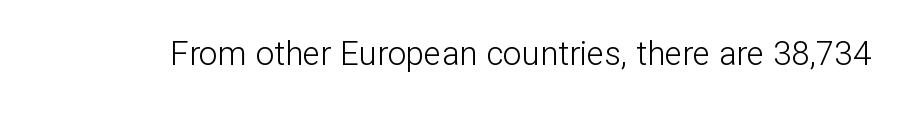
The image shows 33 px light sans-serif type, upright; set normal letter spacing, not underlined; low stroke contrast and a medium x-height.
